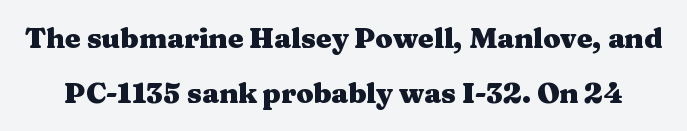
The image shows 28 px heavy, wide serif type, upright; set loose line spacing (1.95x), normal letter spacing, not underlined; medium stroke contrast and a medium x-height.
